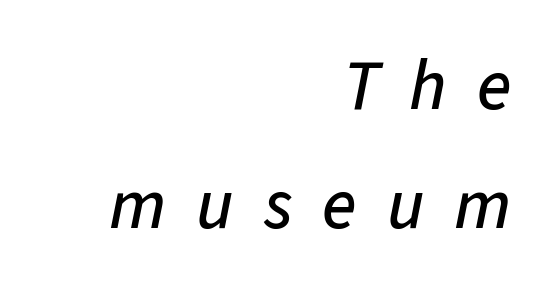
Does extra space separate the letters? Yes, quite a lot of it. Normally led — the rows are evenly, conventionally spaced. Here the designer chose a conventional face with non-uniform glyph widths. Type without underlining. Italic? Definitely — the glyphs are oblique.
